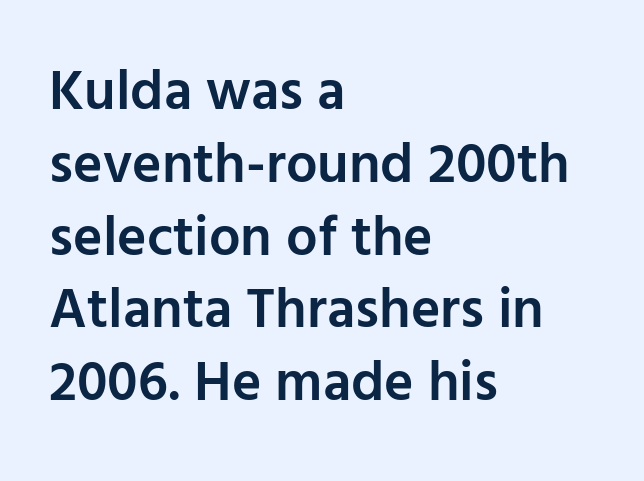
Its strokes are somewhat broadened, the hallmark of semibold type. You can tell it's not italic because the verticals are truly vertical. No word sits above an underline. Leading: standard. Is the block centered? No — it sits flush against the left margin.
